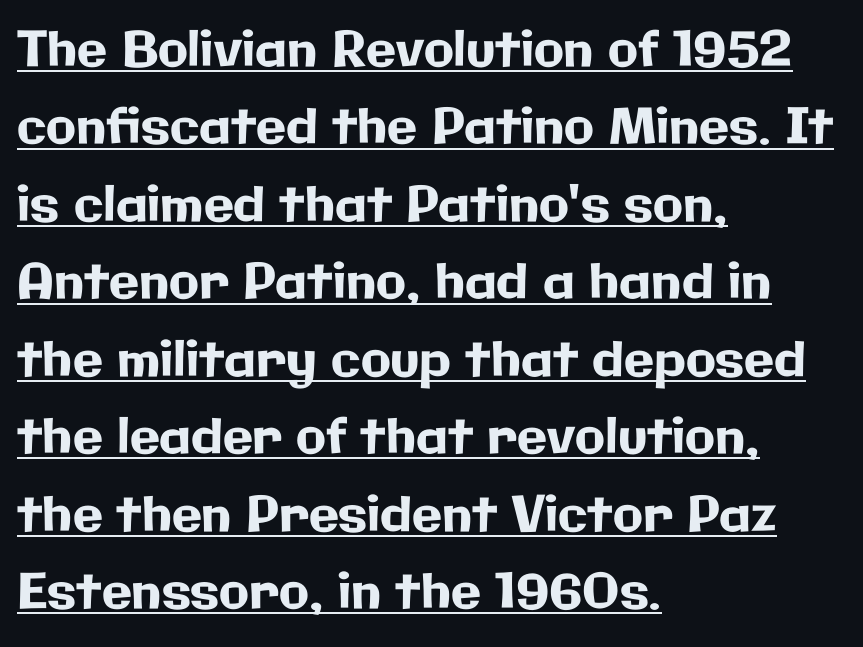
{"serif": "no", "italic": "no", "width": "normal", "stroke_contrast": "low", "x_height": "medium", "monospaced": "no", "underline": "yes", "align": "left", "line_spacing": "normal", "line_spacing_ratio": 1.58, "letter_spacing": "normal", "letter_spacing_em": 0.0, "glyph_px": 49}
